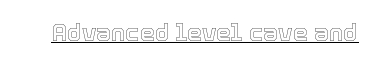
{"italic": "no", "underline": "yes", "letter_spacing": "normal", "letter_spacing_em": 0.0, "glyph_px": 24}
